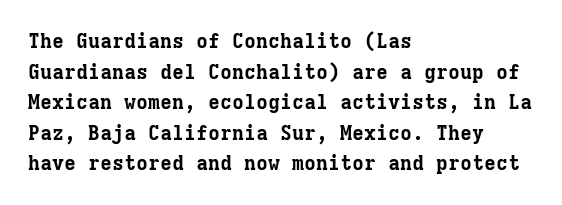
The image shows 20 px bold type, upright; set left-aligned, normal line spacing (1.53x), normal letter spacing, not underlined.
